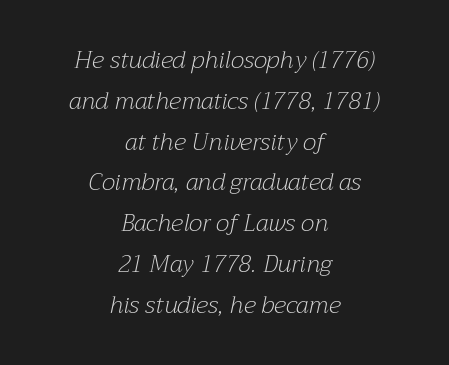
Centered paragraph, ragged on both sides. The area under the type is left untouched. The typeface has the unassuming heft of standard copy or less. Notice how the stems are inclined rather than vertical — that's the hallmark of italics. The gaps between neighbouring characters are ordinary and unremarkable. Compared with typical paragraphs, the rows here are spaced about the same.
